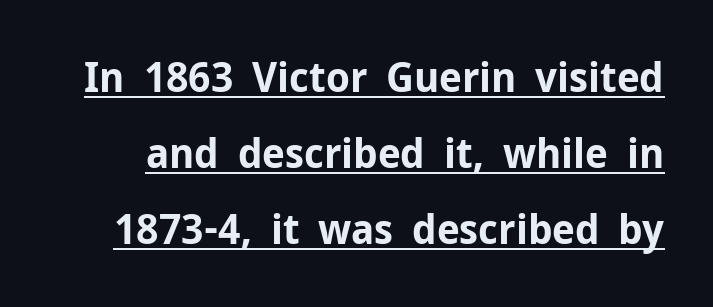
Q: Is the text bold? A: Yes.
Q: Is the text italic (slanted)? A: No, it is upright.
Q: Is the typeface a serif or a sans-serif typeface? A: Sans-serif.
Q: Is the text underlined? A: Yes.
Q: Is the spacing between letters normal or unusually wide? A: Normal.
Q: Width (condensed, normal, or wide)? A: Normal.
Q: Stroke contrast? A: Low.
Q: x-height? A: Medium.
Q: Monospaced? A: No.
